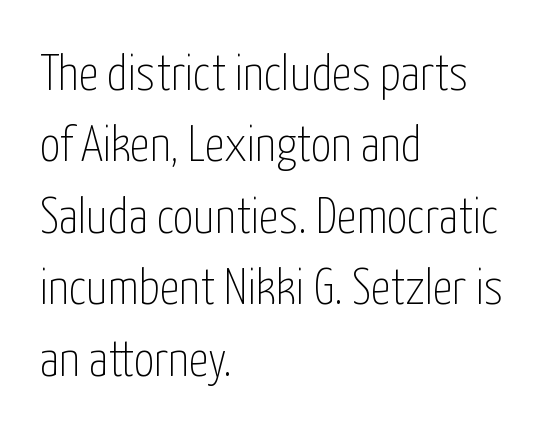
{"serif": "no", "italic": "no", "bold": "no", "weight": "thin", "width": "condensed", "stroke_contrast": "low", "x_height": "medium", "monospaced": "no", "underline": "no", "align": "left", "line_spacing": "normal", "line_spacing_ratio": 1.43, "letter_spacing": "normal", "letter_spacing_em": 0.0, "glyph_px": 50}
